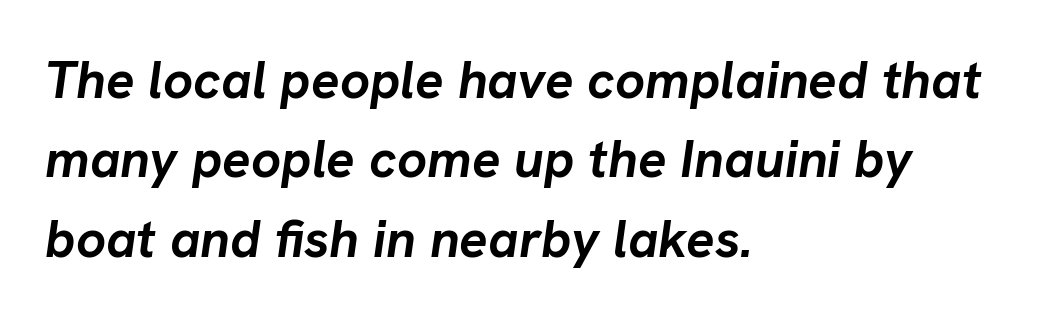
An italicized treatment has been applied to the whole sample. Quick note: interline space is typical. Horizontally, the lines are justified to the leading edge only. The space directly below the letters is spotless. Weight check: bold — yes, fully. The letters advance in unequal steps, a hallmark of proportional type.
